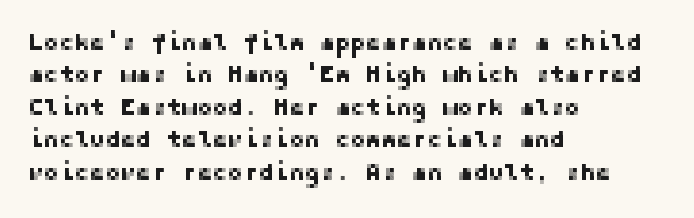
Rule under the text: the space is simply empty. Glyph-to-glyph distance matches everyday printed text. This block has exactly the height ordinary leading produces. Every character sits straight up, as roman type does. Teacher's note: observe the even left margin — that is flush-left alignment.
